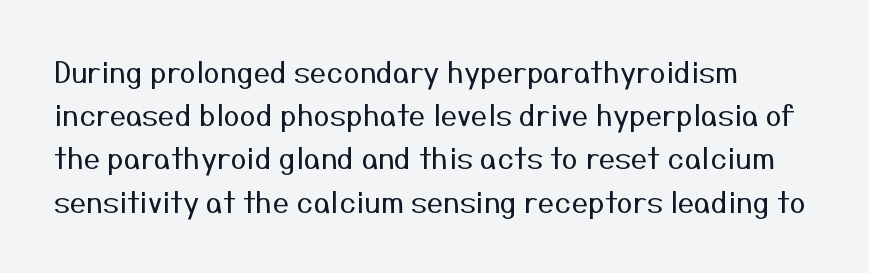
Q: Is the text bold? A: No.
Q: Is the text italic (slanted)? A: No, it is upright.
Q: Is the typeface a serif or a sans-serif typeface? A: Sans-serif.
Q: Is the text underlined? A: No.
Q: How is the paragraph aligned? A: Left-aligned.
Q: Is the spacing between letters normal or unusually wide? A: Normal.
Q: Is the spacing between lines tight, normal or loose? A: Normal.
Q: Width (condensed, normal, or wide)? A: Normal.
Q: Stroke contrast? A: Medium.
Q: x-height? A: Medium.
Q: Monospaced? A: No.
